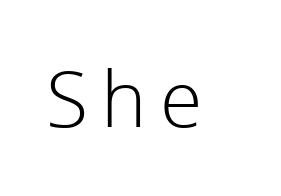
The image shows 77 px light sans-serif type, upright; set not underlined; low stroke contrast and a medium x-height.
